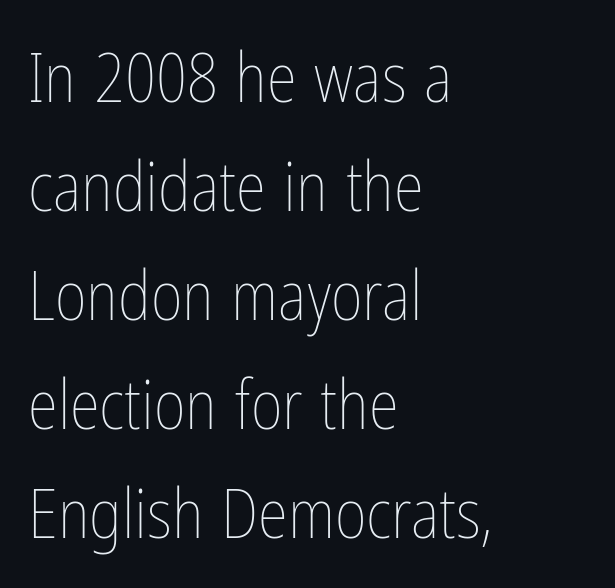
Type without underlining. This rendering uses left alignment, leaving the right contour irregular. Characters remain perfectly vertical along every line. The weight would be labelled regular, book, light, or lighter still. Regular leading. Proportional: the letters do not fall into vertical columns.
